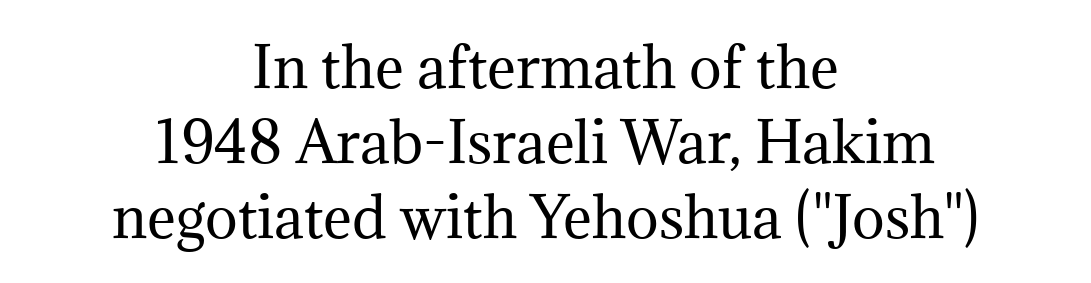
The image shows 55 px regular-weight serif type, upright; set centered, normal line spacing (1.36x), normal letter spacing, not underlined; medium stroke contrast and a medium x-height.
